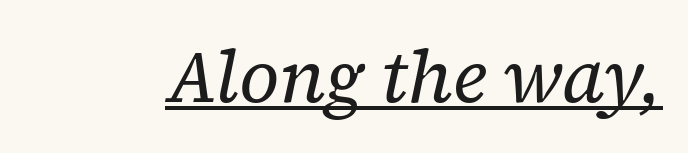
Q: Is the text bold? A: No.
Q: Is the text italic (slanted)? A: Yes, it leans right by about 12 degrees.
Q: Is the typeface a serif or a sans-serif typeface? A: Serif.
Q: Is the text underlined? A: Yes.
Q: Is the spacing between letters normal or unusually wide? A: Normal.
Q: Width (condensed, normal, or wide)? A: Normal.
Q: Stroke contrast? A: Low.
Q: x-height? A: Medium.
Q: Monospaced? A: No.
